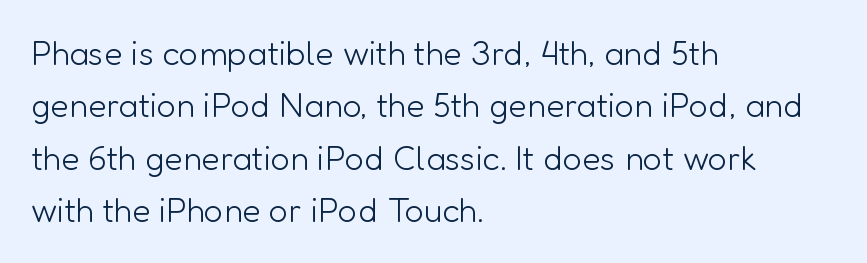
The image shows 34 px light sans-serif type, upright; set left-aligned, normal line spacing (1.54x), normal letter spacing, not underlined; low stroke contrast and a medium x-height.
